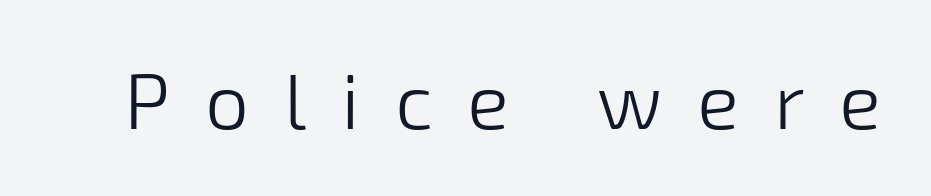
{"serif": "no", "bold": "no", "weight": "light", "width": "normal", "stroke_contrast": "low", "x_height": "medium", "monospaced": "no", "underline": "no", "letter_spacing": "wide", "letter_spacing_em": 0.45, "glyph_px": 78}
